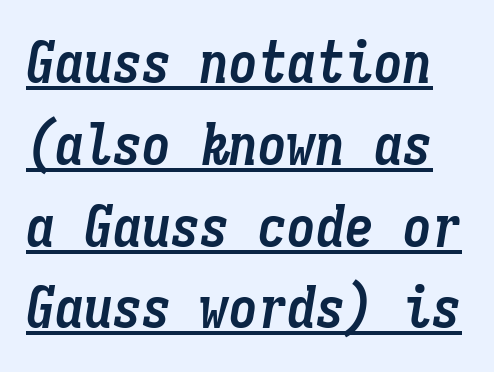
Q: Is the text bold? A: Yes.
Q: Is the text italic (slanted)? A: Yes, it leans right by about 9 degrees.
Q: Is the text underlined? A: Yes.
Q: Is the spacing between letters normal or unusually wide? A: Normal.
Q: Is the spacing between lines tight, normal or loose? A: Normal.
Q: Width (condensed, normal, or wide)? A: Condensed.
Q: Stroke contrast? A: Low.
Q: x-height? A: Medium.
Q: Monospaced? A: Yes.
